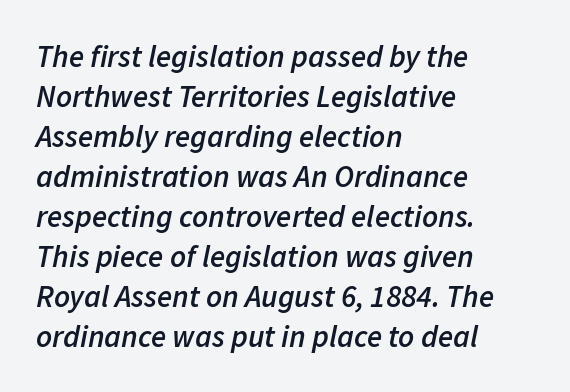
{"italic": "yes", "lean": "right", "slant_degrees": 11, "bold": "semi", "weight": "semibold", "width": "normal", "stroke_contrast": "low", "x_height": "medium", "monospaced": "no", "underline": "no", "align": "left", "line_spacing": "normal", "line_spacing_ratio": 1.29, "letter_spacing": "normal", "letter_spacing_em": 0.0, "glyph_px": 31}
